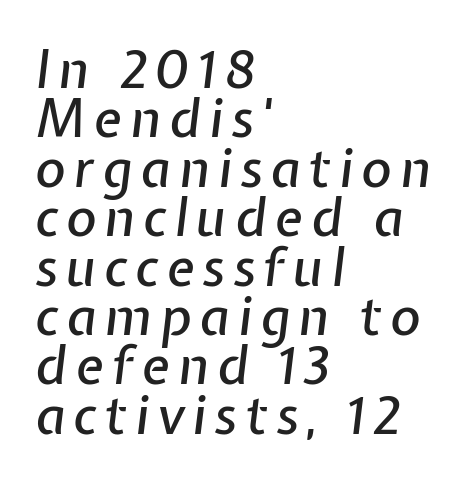
Compared with typical paragraphs, the rows here are closer together. The text block is weighted toward the left margin, trailing off unevenly rightward. The typography opts for an oblique posture over an upright one. You could not count columns in this text — the font is proportionally spaced. Type without underlining.
